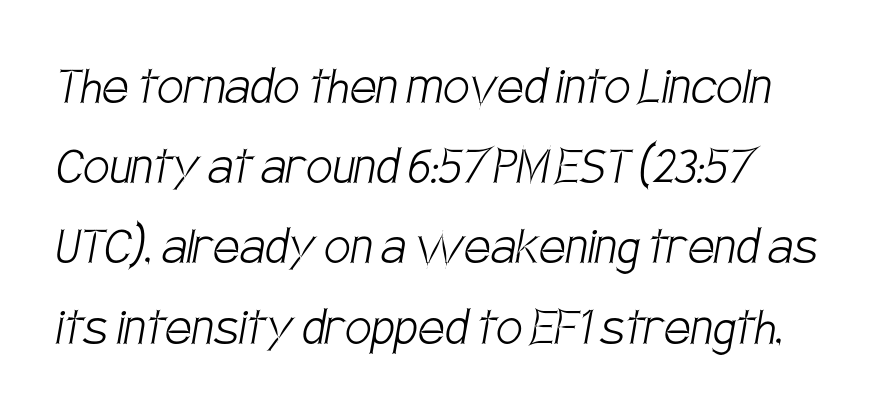
The image shows 59 px light, condensed sans-serif type; set left-aligned, normal line spacing (1.36x), normal letter spacing, not underlined; low stroke contrast and a large x-height.
